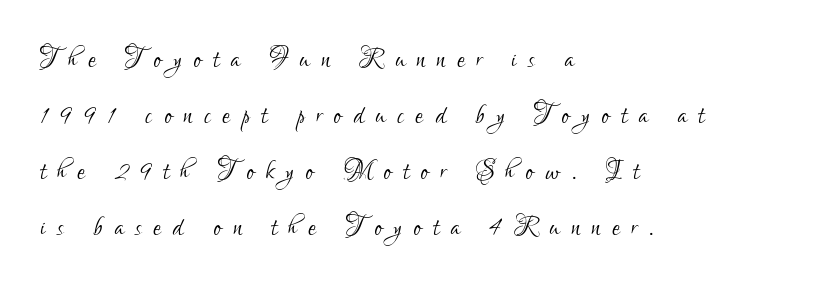
{"serif": "no", "bold": "no", "weight": "light", "width": "condensed", "stroke_contrast": "low", "x_height": "small", "monospaced": "no", "underline": "no", "align": "left", "line_spacing": "normal", "line_spacing_ratio": 1.6, "letter_spacing": "wide", "letter_spacing_em": 0.33, "glyph_px": 35}
